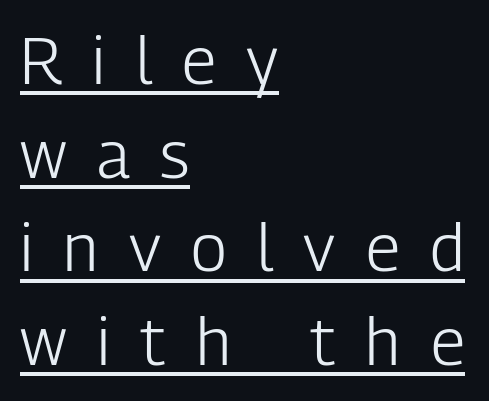
{"serif": "no", "italic": "no", "bold": "no", "weight": "light", "width": "condensed", "stroke_contrast": "low", "x_height": "medium", "monospaced": "no", "underline": "yes", "align": "left", "line_spacing": "normal", "line_spacing_ratio": 1.42, "letter_spacing": "wide", "letter_spacing_em": 0.46, "glyph_px": 66}
